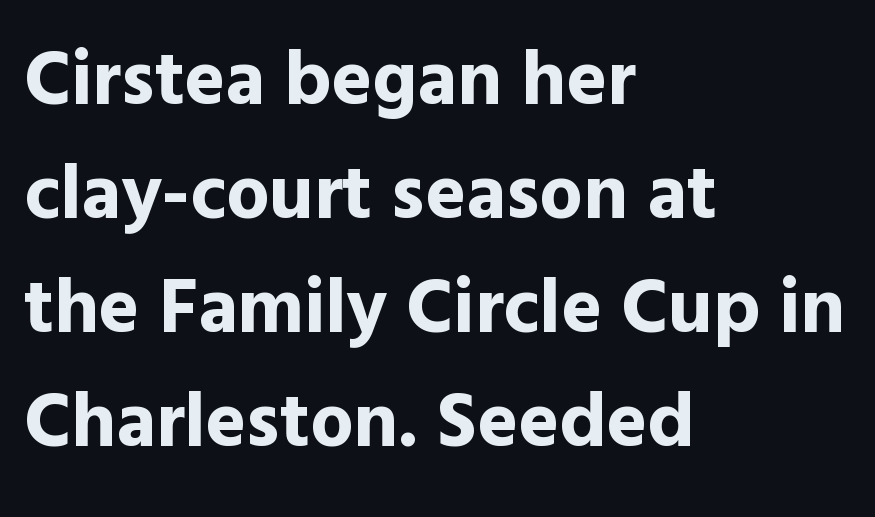
Q: Is the text bold? A: Yes.
Q: Is the text italic (slanted)? A: No, it is upright.
Q: Is the typeface a serif or a sans-serif typeface? A: Sans-serif.
Q: Is the text underlined? A: No.
Q: How is the paragraph aligned? A: Left-aligned.
Q: Is the spacing between letters normal or unusually wide? A: Normal.
Q: Is the spacing between lines tight, normal or loose? A: Normal.
Q: Width (condensed, normal, or wide)? A: Normal.
Q: x-height? A: Medium.
Q: Monospaced? A: No.
